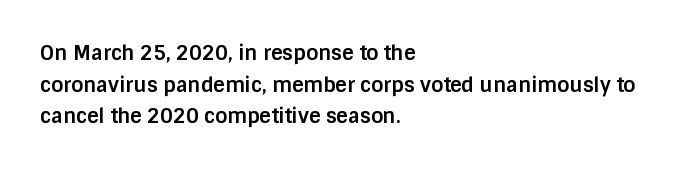
If you drew a line through each stem, it would be perfectly vertical. Nobody drew a line under any word here. A full-strength bold gives these letters their thick strokes. Honestly, the letter spacing is just normal — you wouldn't notice it. Left-aligned paragraph, ragged on the right.
